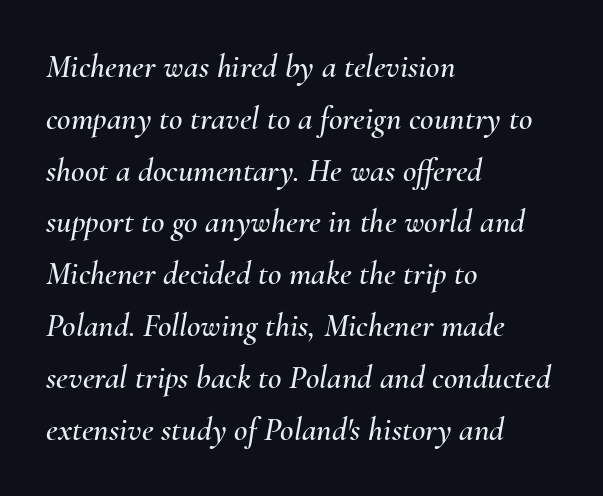
{"italic": "yes", "lean": "right", "slant_degrees": 10, "width": "normal", "stroke_contrast": "medium", "x_height": "small", "monospaced": "no", "underline": "no", "align": "left", "line_spacing": "normal", "line_spacing_ratio": 1.57, "letter_spacing": "normal", "letter_spacing_em": 0.0, "glyph_px": 33}
